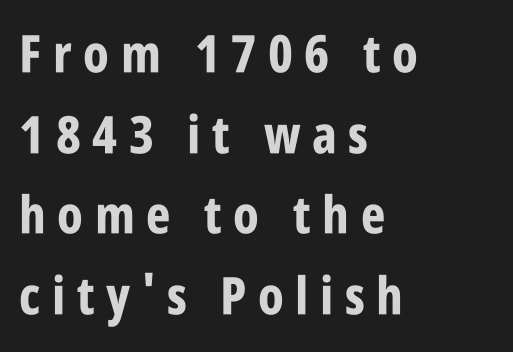
The image shows 52 px bold, condensed sans-serif type, upright; set left-aligned, normal line spacing (1.55x), unusually wide letter spacing (+0.22 em), not underlined; low stroke contrast and a large x-height.
